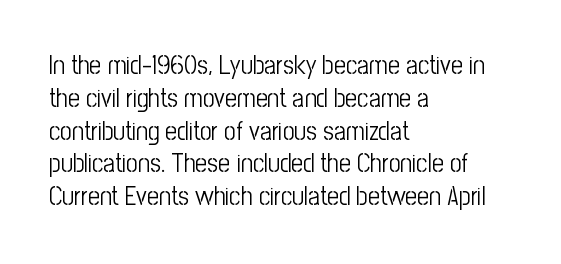
{"italic": "no", "bold": "no", "underline": "no", "align": "left", "line_spacing": "normal", "line_spacing_ratio": 1.26, "letter_spacing": "normal", "letter_spacing_em": 0.0, "glyph_px": 26}
